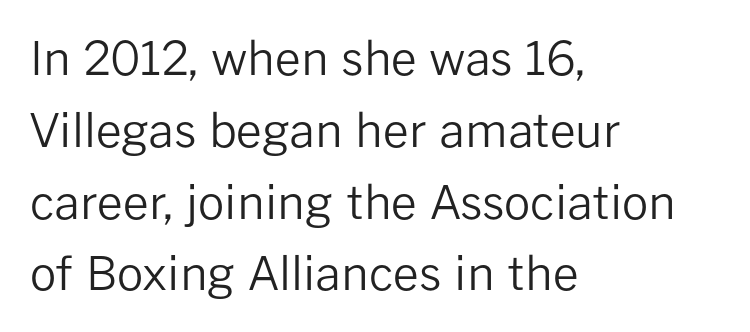
Q: Is the text bold? A: No.
Q: Is the text italic (slanted)? A: No, it is upright.
Q: Is the typeface a serif or a sans-serif typeface? A: Sans-serif.
Q: Is the text underlined? A: No.
Q: How is the paragraph aligned? A: Left-aligned.
Q: Is the spacing between letters normal or unusually wide? A: Normal.
Q: Is the spacing between lines tight, normal or loose? A: Normal.
Q: Width (condensed, normal, or wide)? A: Normal.
Q: Stroke contrast? A: Low.
Q: x-height? A: Medium.
Q: Monospaced? A: No.
